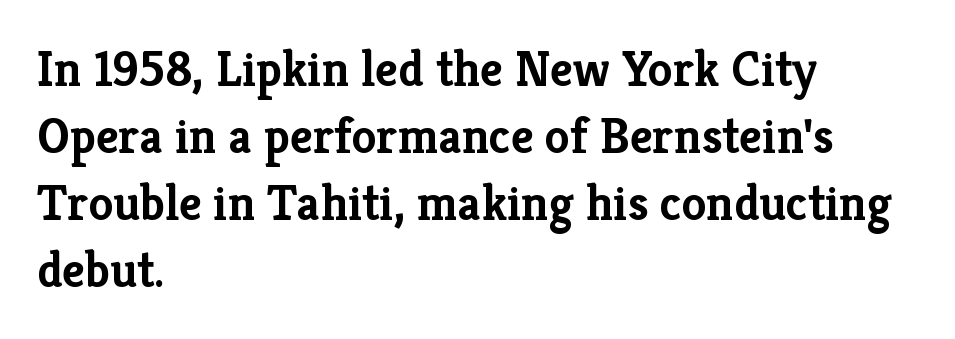
Q: Is the text bold? A: Yes.
Q: Is the text italic (slanted)? A: No, it is upright.
Q: Is the typeface a serif or a sans-serif typeface? A: Serif.
Q: Is the text underlined? A: No.
Q: How is the paragraph aligned? A: Left-aligned.
Q: Is the spacing between letters normal or unusually wide? A: Normal.
Q: Is the spacing between lines tight, normal or loose? A: Normal.
Q: Width (condensed, normal, or wide)? A: Normal.
Q: Stroke contrast? A: Low.
Q: x-height? A: Medium.
Q: Monospaced? A: No.
